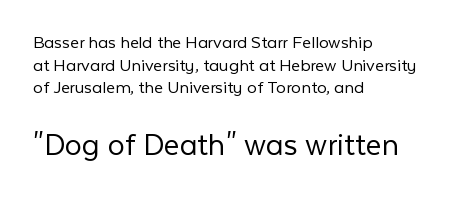
{"serif": "no", "italic": "no", "bold": "no", "weight": "light", "width": "normal", "stroke_contrast": "low", "x_height": "medium", "monospaced": "no", "underline": "no", "align": "left", "line_spacing_ratio": 1.19, "letter_spacing": "normal", "letter_spacing_em": 0.0, "larger_block": "second", "size_ratio": 1.79, "glyph_px": 34}
